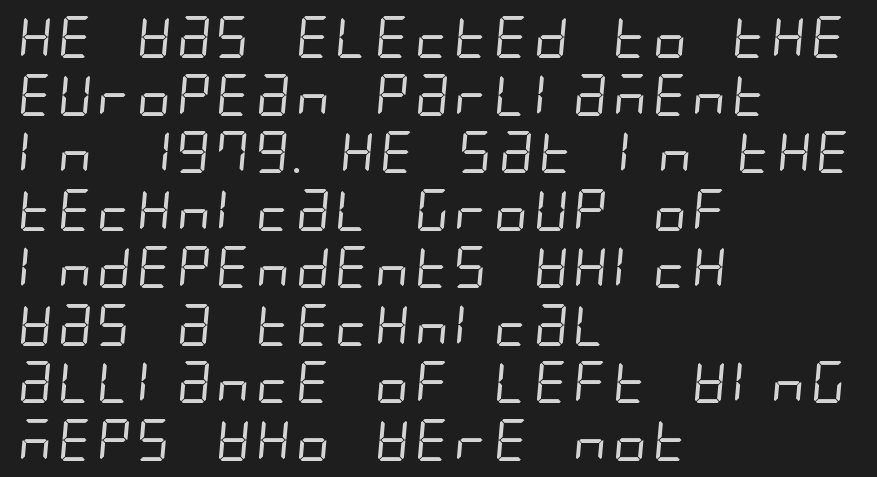
{"serif": "no", "bold": "no", "weight": "regular", "width": "condensed", "stroke_contrast": "low", "x_height": "large", "underline": "no", "align": "left", "line_spacing": "normal", "line_spacing_ratio": 1.37, "letter_spacing": "normal", "letter_spacing_em": 0.0, "glyph_px": 42}
